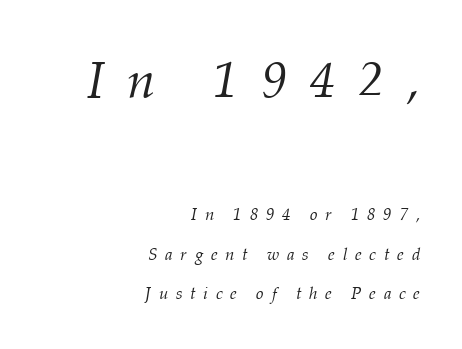
Q: Is the text bold? A: No.
Q: Is the text italic (slanted)? A: Yes, it leans right by about 12 degrees.
Q: Is the typeface a serif or a sans-serif typeface? A: Serif.
Q: Is the text underlined? A: No.
Q: How is the paragraph aligned? A: Right-aligned.
Q: Is the spacing between letters normal or unusually wide? A: Unusually wide.
Q: Is the spacing between lines tight, normal or loose? A: Loose.
Q: Which block of text is set in a larger size, the first (top) or the second (bottom)? A: The first (top) one.
Q: Width (condensed, normal, or wide)? A: Normal.
Q: Stroke contrast? A: Medium.
Q: x-height? A: Medium.
Q: Monospaced? A: No.
